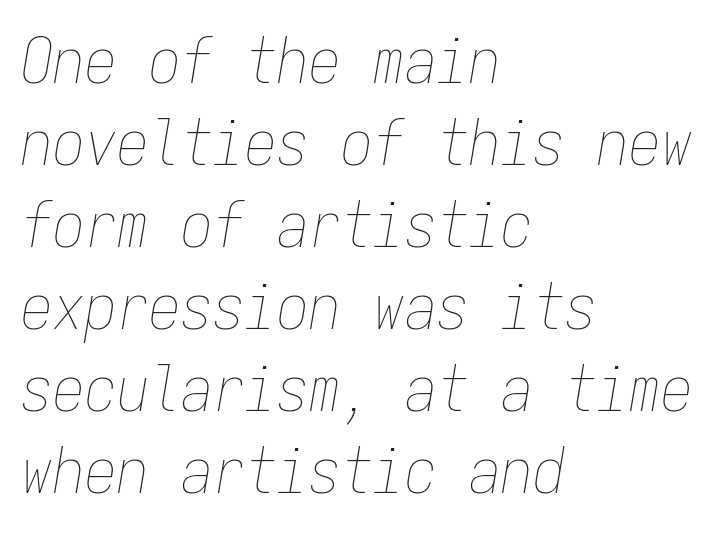
The image shows 64 px thin, condensed type, italic (leaning right), monospaced; set left-aligned, normal line spacing (1.28x), normal letter spacing, not underlined; low stroke contrast and a medium x-height.
